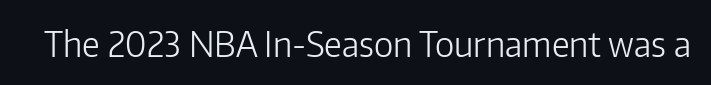
The image shows 35 px light sans-serif type, upright; set normal letter spacing, not underlined; low stroke contrast and a medium x-height.
